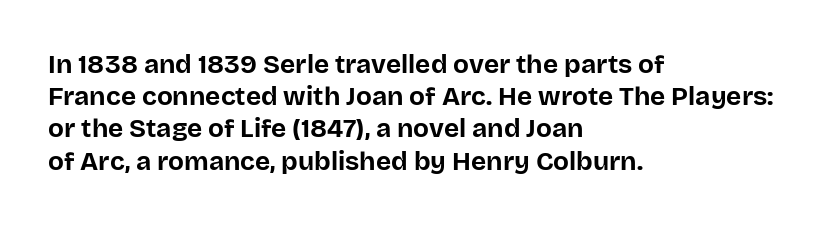
Descenders hang freely into open space. Rendered with straight, roman letterforms. The strokes are fattened all the way to bold. This rendering uses left alignment, leaving the right contour irregular.
